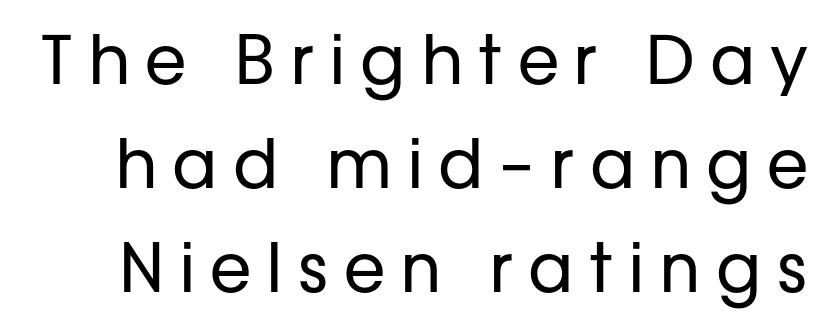
The image shows 67 px regular-weight sans-serif type, upright; set normal line spacing (1.55x), unusually wide letter spacing (+0.22 em), not underlined; low stroke contrast and a medium x-height.
